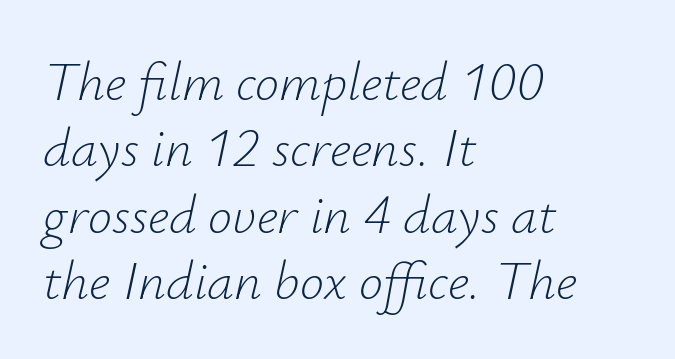
The image shows 54 px light type, italic (leaning right); set left-aligned, line spacing 1.23x, normal letter spacing, not underlined; low stroke contrast and a small x-height.
